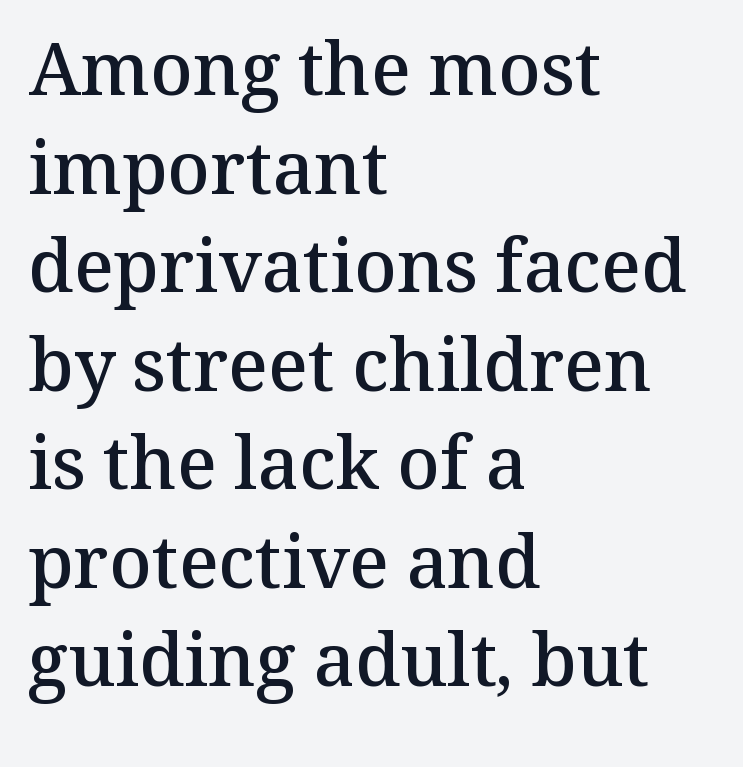
{"serif": "yes", "italic": "no", "bold": "semi", "weight": "semibold", "width": "normal", "stroke_contrast": "medium", "x_height": "medium", "monospaced": "no", "underline": "no", "align": "left", "line_spacing": "normal", "line_spacing_ratio": 1.35, "letter_spacing": "normal", "letter_spacing_em": 0.0, "glyph_px": 73}
